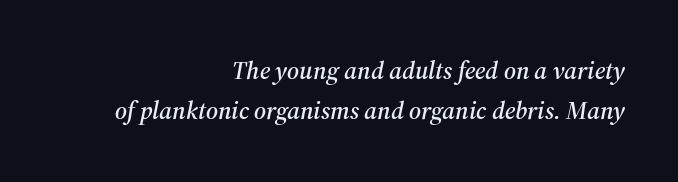
{"italic": "yes", "lean": "right", "slant_degrees": 12, "underline": "no", "align": "right", "line_spacing": "normal", "line_spacing_ratio": 1.62, "letter_spacing": "normal", "letter_spacing_em": 0.0, "glyph_px": 25}
